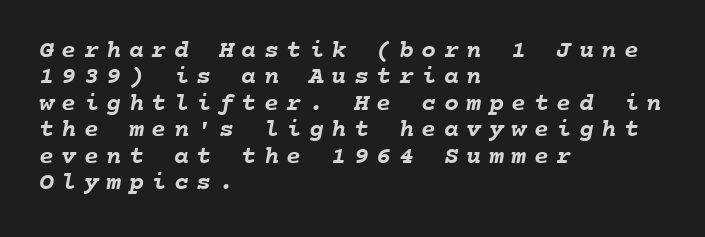
The gaps between neighbouring characters are conspicuously large. Bold? Absolutely — the strokes are thick and heavy. Leading: reduced. Where is the straight margin? On the left.
